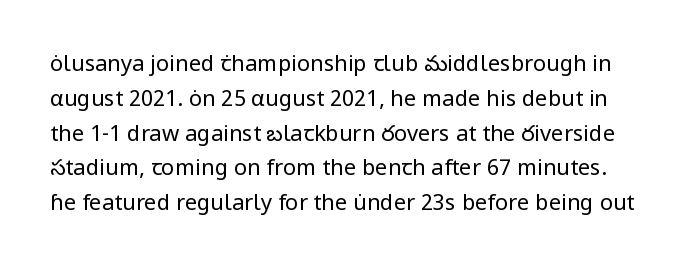
{"italic": "no", "bold": "no", "underline": "no", "line_spacing": "normal", "line_spacing_ratio": 1.58, "letter_spacing": "normal", "letter_spacing_em": 0.0, "glyph_px": 22}
